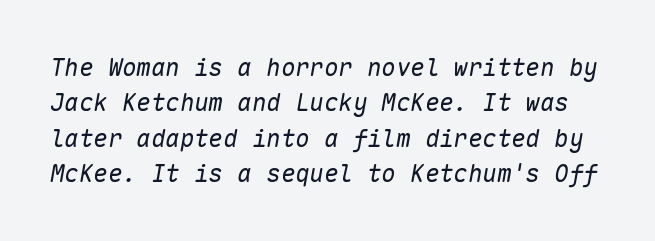
Q: Is the text bold? A: No.
Q: Is the text italic (slanted)? A: Yes, it leans right by about 10 degrees.
Q: Is the text underlined? A: No.
Q: Is the spacing between letters normal or unusually wide? A: Normal.
Q: Is the spacing between lines tight, normal or loose? A: Normal.
